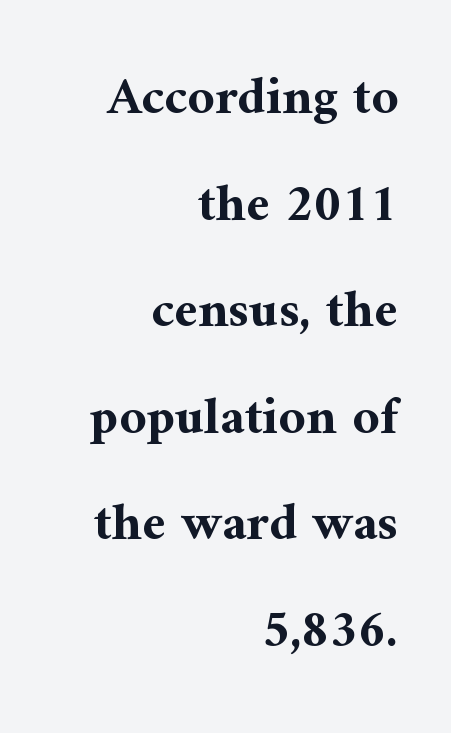
The image shows 53 px bold serif type, upright; set right-aligned, loose line spacing (2.01x), normal letter spacing, not underlined; medium stroke contrast and a medium x-height.
